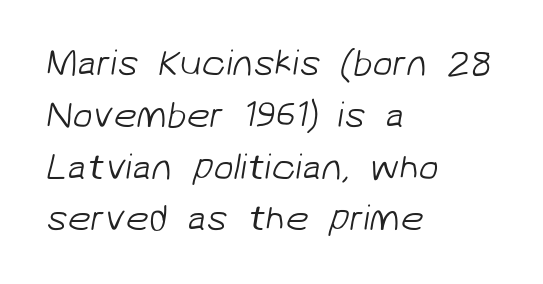
{"serif": "no", "bold": "no", "weight": "light", "width": "normal", "stroke_contrast": "low", "x_height": "medium", "monospaced": "no", "underline": "no", "align": "left", "line_spacing": "normal", "line_spacing_ratio": 1.4, "letter_spacing": "normal", "letter_spacing_em": 0.0, "glyph_px": 37}
